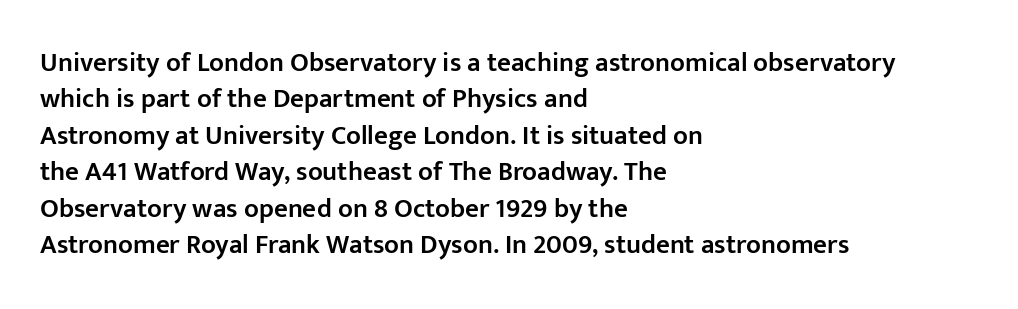
{"italic": "no", "bold": "semi", "underline": "no", "align": "left", "line_spacing": "normal", "line_spacing_ratio": 1.35, "letter_spacing": "normal", "letter_spacing_em": 0.0, "glyph_px": 27}
